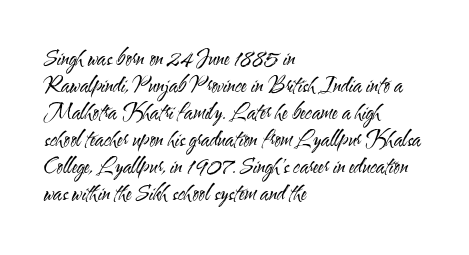
The passage shown is not underscored anywhere. Summary of vertical rhythm: regular, with standard interline spacing. The rag falls on the right side of this text block. Vertical stems look standard width or narrower in stroke.
